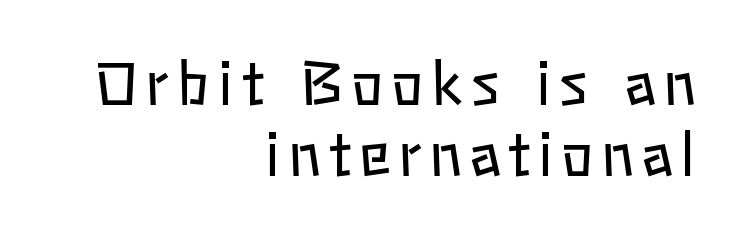
The letterforms sit at book weight or below. Check the space under the baseline: it is left empty. These lines were composed using upright roman letters. Casual observation: everything's shoved over to the right.
